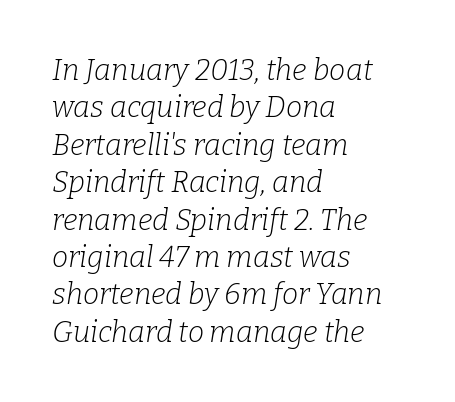
Q: Is the text bold? A: No.
Q: Is the text italic (slanted)? A: Yes, it leans right by about 9 degrees.
Q: Is the typeface a serif or a sans-serif typeface? A: Serif.
Q: Is the text underlined? A: No.
Q: How is the paragraph aligned? A: Left-aligned.
Q: Is the spacing between letters normal or unusually wide? A: Normal.
Q: Is the spacing between lines tight, normal or loose? A: Normal.
Q: Width (condensed, normal, or wide)? A: Normal.
Q: Stroke contrast? A: Low.
Q: x-height? A: Medium.
Q: Monospaced? A: No.
